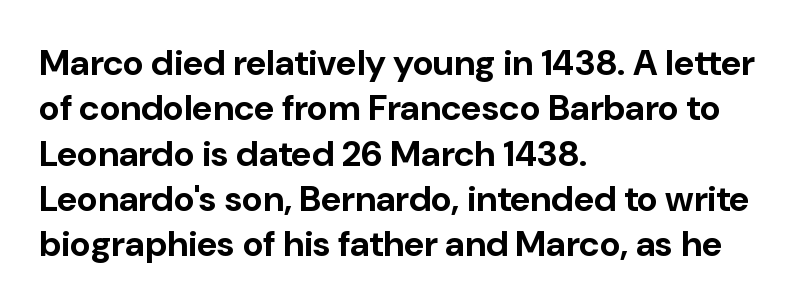
Think of a printed novel: that variable character pitch is what you see here. This rendering features lettering with no underline. Honestly, the row spacing looks completely unremarkable. Plenty of ink on the page — the face is bold.
